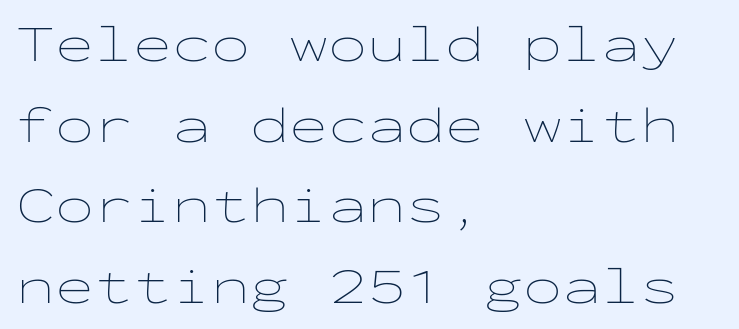
This rendering leaves character spacing at its baseline value. In terms of posture, this sample is upright. Leftover space on each line is placed entirely after the last word. The passage shown is typed in a monospace face where columns stay perfectly aligned.
